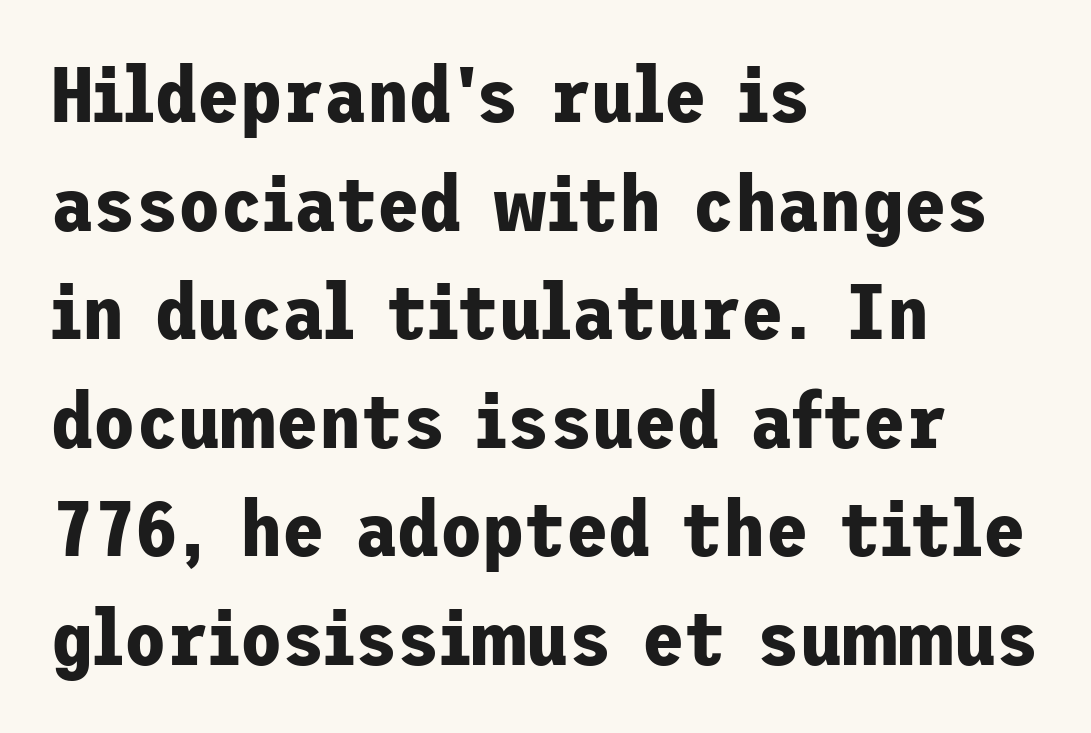
The image shows 77 px bold sans-serif type, upright; set left-aligned, normal line spacing (1.41x), normal letter spacing, not underlined; low stroke contrast and a medium x-height.
